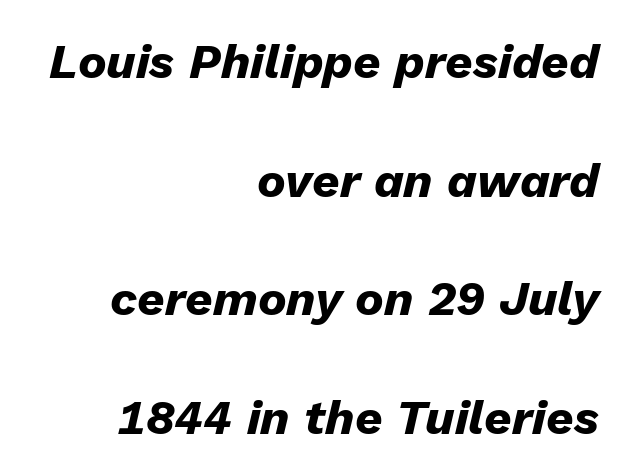
{"italic": "yes", "lean": "right", "slant_degrees": 13, "bold": "yes", "weight": "heavy", "width": "normal", "stroke_contrast": "low", "x_height": "medium", "monospaced": "no", "underline": "no", "align": "right", "line_spacing": "loose", "line_spacing_ratio": 2.47, "letter_spacing": "normal", "letter_spacing_em": 0.0, "glyph_px": 48}
